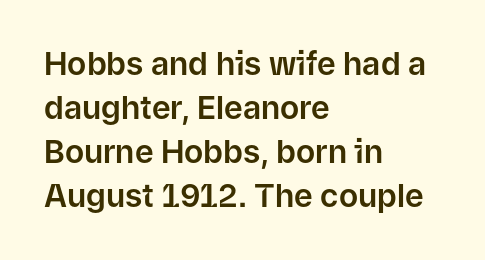
{"serif": "no", "italic": "no", "width": "normal", "stroke_contrast": "low", "x_height": "medium", "monospaced": "no", "underline": "no", "align": "left", "line_spacing": "normal", "line_spacing_ratio": 1.38, "letter_spacing": "normal", "letter_spacing_em": 0.0, "glyph_px": 32}
